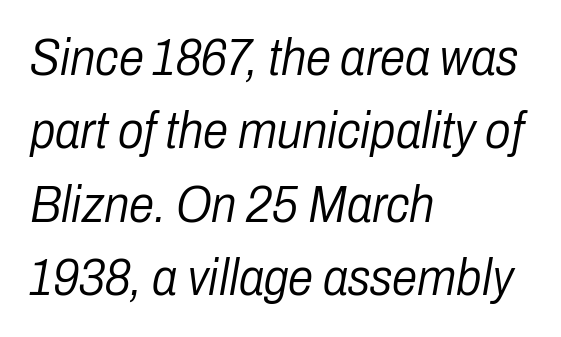
The image shows 51 px light, condensed type, italic (leaning right); set left-aligned, normal line spacing (1.44x), normal letter spacing, not underlined; low stroke contrast and a medium x-height.
